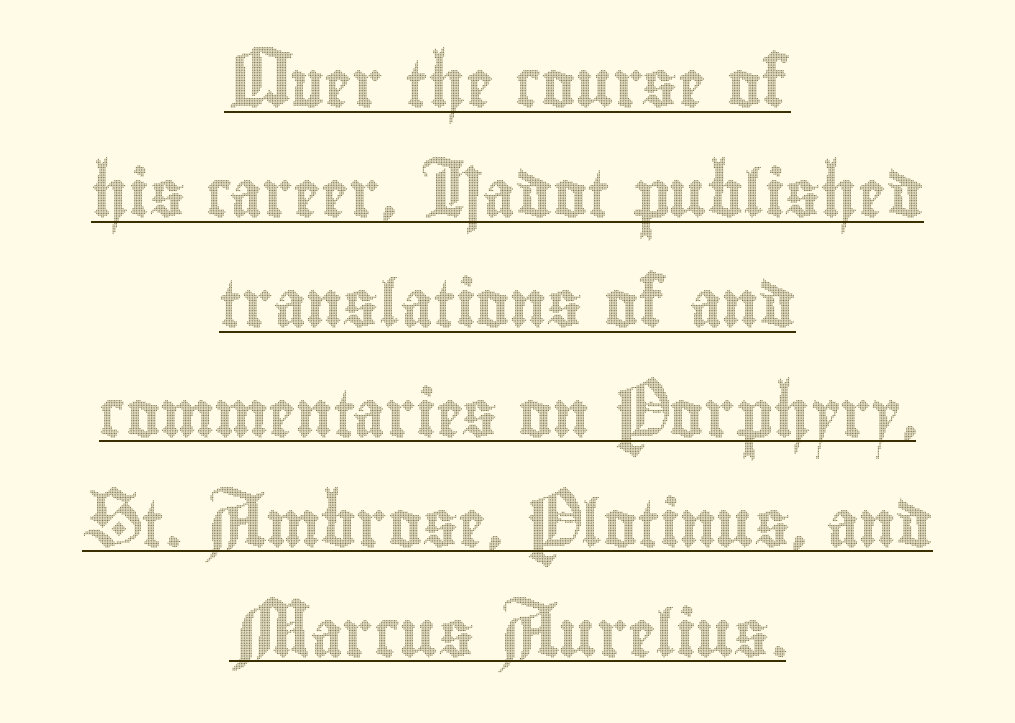
The image shows 46 px condensed type, upright; set centered, loose line spacing (2.39x), normal letter spacing, underlined; a small x-height.
